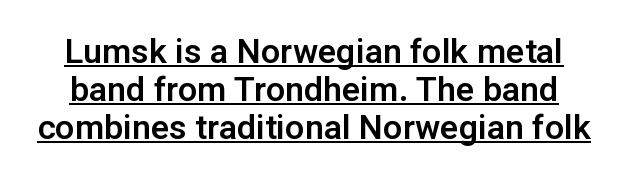
The image shows 34 px sans-serif type, upright; set tight line spacing (1.12x), normal letter spacing, underlined; low stroke contrast and a medium x-height.
